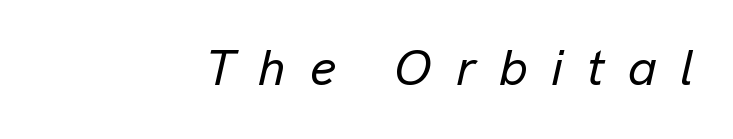
The image shows 50 px text type, italic (leaning right); set right-aligned, unusually wide letter spacing (+0.47 em), not underlined; low stroke contrast and a medium x-height.
